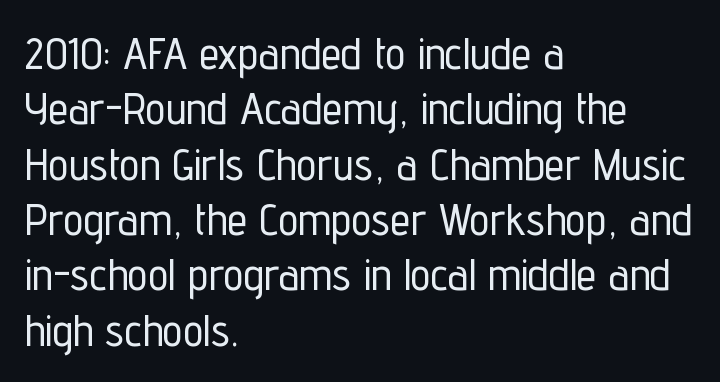
Classification — sans serif. A typesetter would call this proportional, since set widths differ per character. Letters rest on an invisible, unmarked baseline. Line starts are locked; line ends wander.
